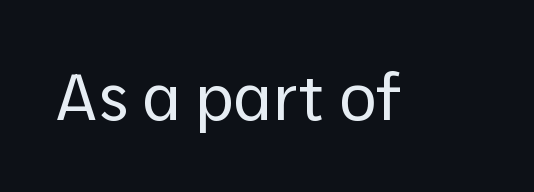
The image shows 65 px regular-weight sans-serif type, upright; set normal letter spacing, not underlined; low stroke contrast and a medium x-height.
